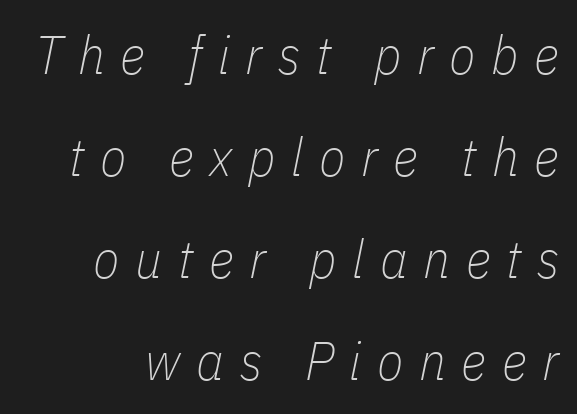
{"italic": "yes", "lean": "right", "slant_degrees": 11, "bold": "no", "weight": "thin", "width": "condensed", "stroke_contrast": "low", "x_height": "medium", "monospaced": "no", "underline": "no", "line_spacing_ratio": 1.89, "letter_spacing": "wide", "letter_spacing_em": 0.29, "glyph_px": 54}
